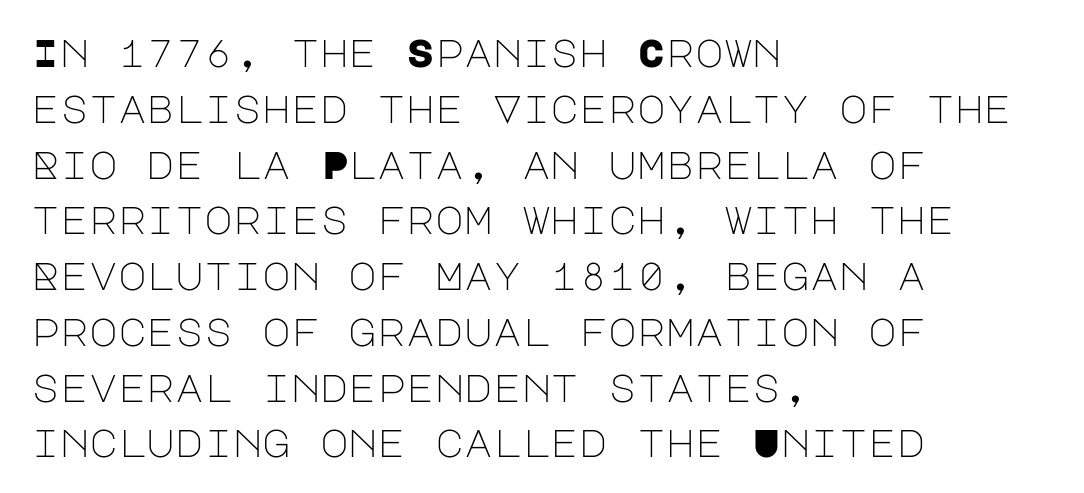
The image shows 39 px light sans-serif type, upright; set left-aligned, normal line spacing (1.43x), normal letter spacing, not underlined; low stroke contrast and a large x-height.
